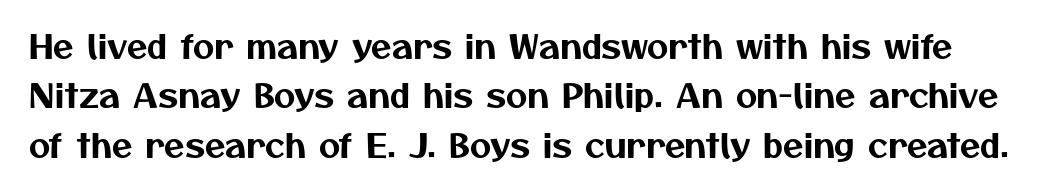
Anything drawn beneath the words? Only blank space. Caption: standard tracking, unaltered. Serifs: no, the terminals of the letterforms are clean. These lines sit exactly where default settings would place them.
